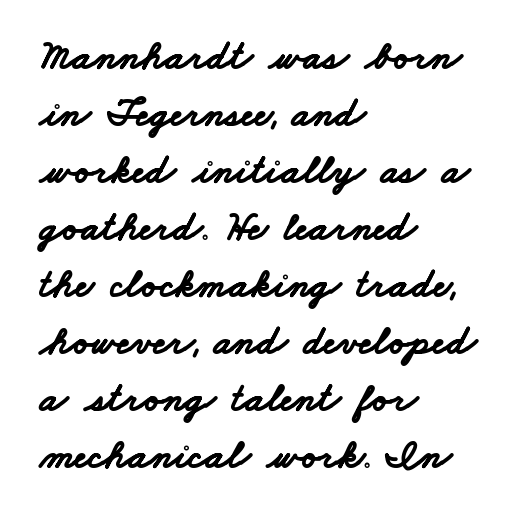
The image shows 41 px bold, wide sans-serif type; set left-aligned, normal line spacing (1.39x), normal letter spacing, not underlined; low stroke contrast and a small x-height.
